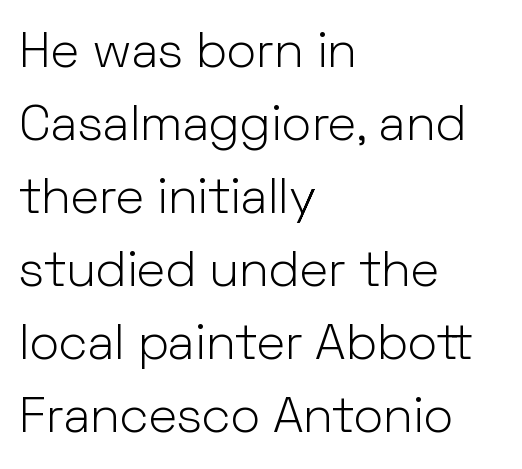
Q: Is the text bold? A: No.
Q: Is the text italic (slanted)? A: No, it is upright.
Q: Is the typeface a serif or a sans-serif typeface? A: Sans-serif.
Q: Is the text underlined? A: No.
Q: How is the paragraph aligned? A: Left-aligned.
Q: Is the spacing between letters normal or unusually wide? A: Normal.
Q: Is the spacing between lines tight, normal or loose? A: Normal.
Q: Width (condensed, normal, or wide)? A: Normal.
Q: Stroke contrast? A: Low.
Q: x-height? A: Medium.
Q: Monospaced? A: No.
